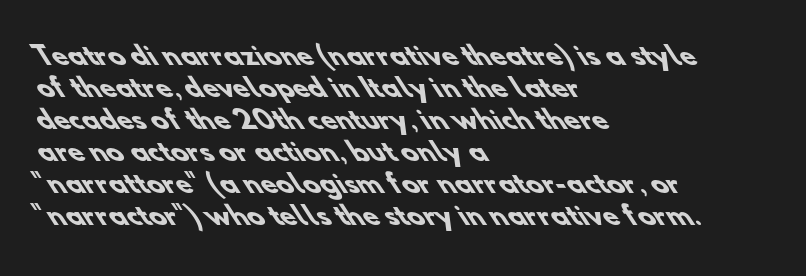
The image shows 25 px bold type; set left-aligned, normal line spacing (1.28x), normal letter spacing, not underlined.
